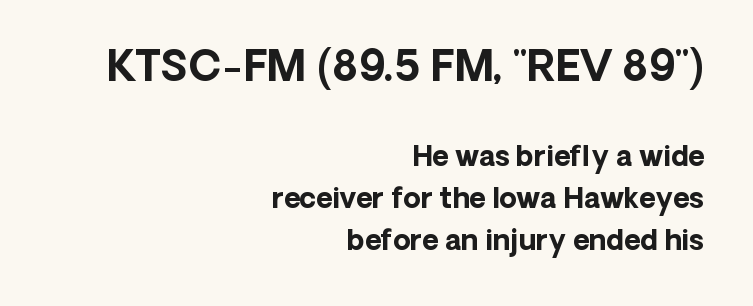
A sans-serif font was chosen for this passage. How are the letters spaced? Ordinarily, with no added tracking. Here the designer chose a conventional face with non-uniform glyph widths. In this sample the first text group is rendered at the bigger scale. The gap between lines stays unmarked. This is roman type, the default non-slanted kind.
